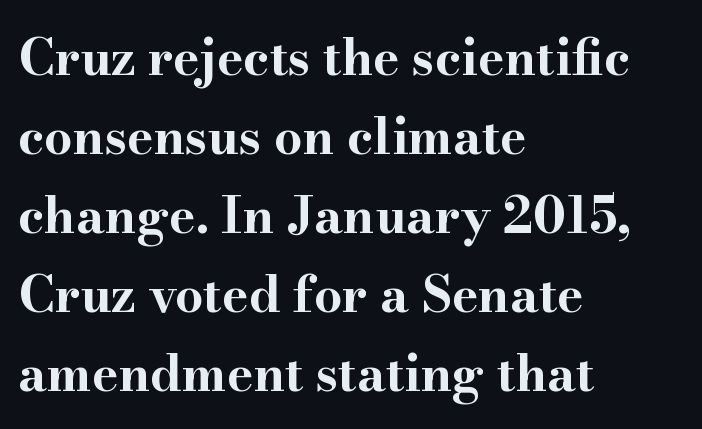
Q: Is the text bold? A: Yes.
Q: Is the text italic (slanted)? A: No, it is upright.
Q: Is the typeface a serif or a sans-serif typeface? A: Serif.
Q: Is the text underlined? A: No.
Q: How is the paragraph aligned? A: Left-aligned.
Q: Is the spacing between letters normal or unusually wide? A: Normal.
Q: Is the spacing between lines tight, normal or loose? A: Normal.
Q: Width (condensed, normal, or wide)? A: Wide.
Q: Stroke contrast? A: High.
Q: x-height? A: Small.
Q: Monospaced? A: No.
